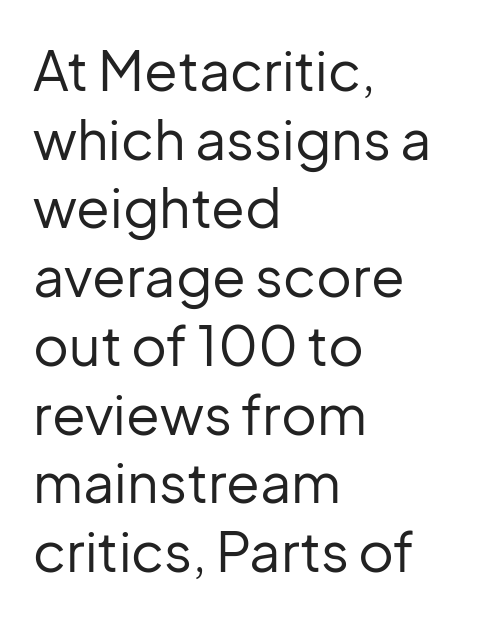
Q: Is the text bold? A: No.
Q: Is the text italic (slanted)? A: No, it is upright.
Q: Is the typeface a serif or a sans-serif typeface? A: Sans-serif.
Q: Is the text underlined? A: No.
Q: How is the paragraph aligned? A: Left-aligned.
Q: Is the spacing between letters normal or unusually wide? A: Normal.
Q: Is the spacing between lines tight, normal or loose? A: Normal.
Q: Width (condensed, normal, or wide)? A: Normal.
Q: Stroke contrast? A: Low.
Q: x-height? A: Medium.
Q: Monospaced? A: No.
